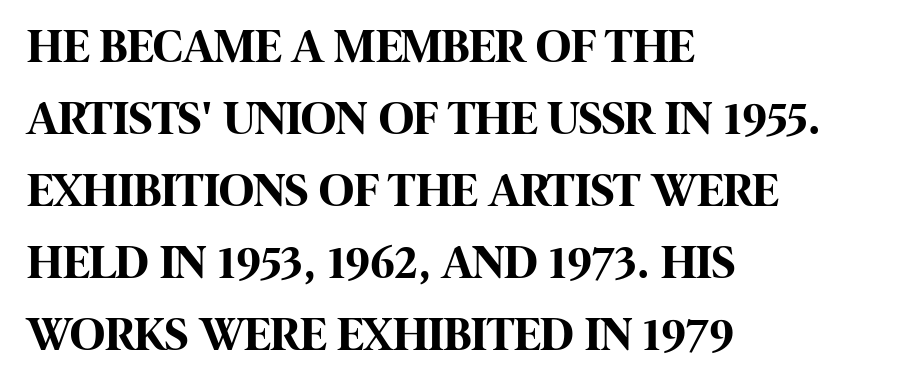
{"serif": "no", "italic": "no", "bold": "yes", "weight": "bold", "width": "condensed", "stroke_contrast": "high", "x_height": "large", "monospaced": "no", "underline": "no", "align": "left", "line_spacing": "normal", "line_spacing_ratio": 1.5, "letter_spacing": "normal", "letter_spacing_em": 0.0, "glyph_px": 48}
